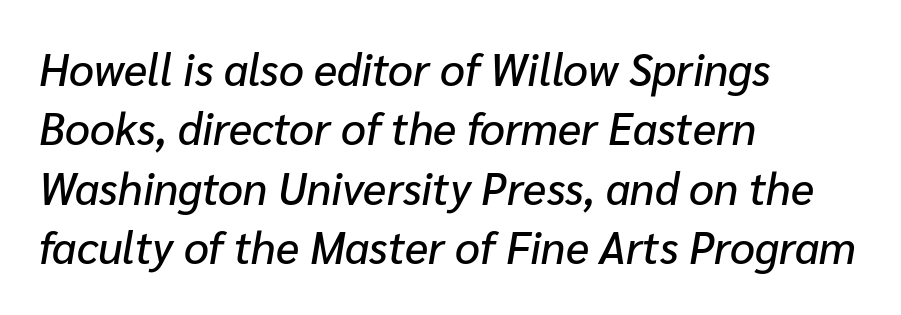
The image shows 44 px text type, italic (leaning right); set left-aligned, normal line spacing (1.35x), normal letter spacing, not underlined; low stroke contrast and a medium x-height.
